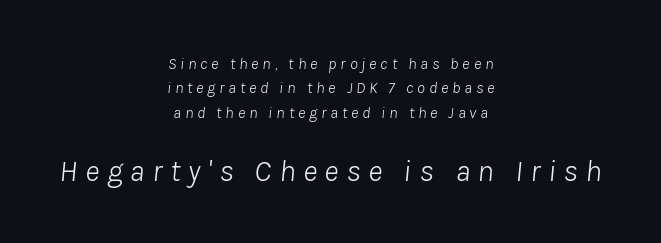
If you measured baseline to baseline, you'd find a middling distance. Here the designer chose a conventional face with non-uniform glyph widths. Centered paragraph, ragged on both sides. There's an unmistakable incline to the writing here. Here the glyphs are tracked loosely, breaking word shapes into spaced letters.
